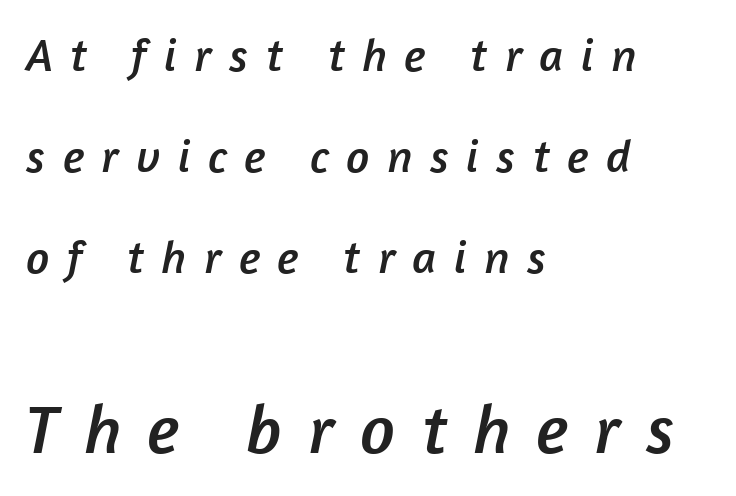
The image shows 69 px sans-serif type; set left-aligned, loose line spacing (2.2x), unusually wide letter spacing (+0.38 em), not underlined; the second (bottom) block is 1.5x larger; low stroke contrast and a medium x-height.
